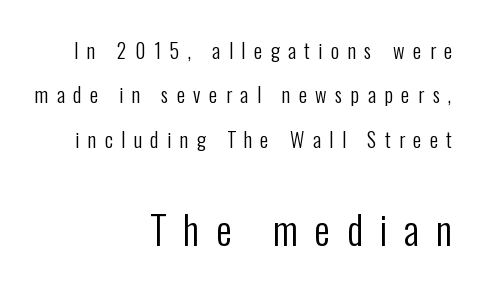
Q: Is the text bold? A: No.
Q: Is the text italic (slanted)? A: No, it is upright.
Q: Is the typeface a serif or a sans-serif typeface? A: Sans-serif.
Q: Is the text underlined? A: No.
Q: How is the paragraph aligned? A: Right-aligned.
Q: Is the spacing between letters normal or unusually wide? A: Unusually wide.
Q: Is the spacing between lines tight, normal or loose? A: Loose.
Q: Which block of text is set in a larger size, the first (top) or the second (bottom)? A: The second (bottom) one.
Q: Width (condensed, normal, or wide)? A: Condensed.
Q: Stroke contrast? A: Low.
Q: x-height? A: Medium.
Q: Monospaced? A: No.
